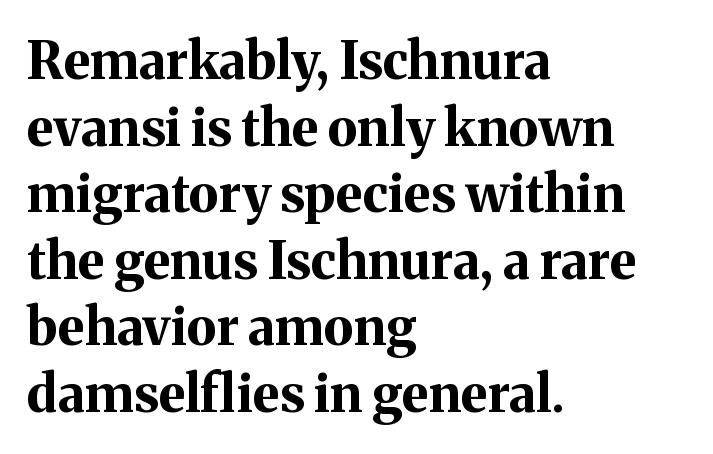
Heavy, bold letterforms. In terms of posture, this sample is upright. Proportional: the letters do not fall into vertical columns. This block has exactly the height ordinary leading produces.
